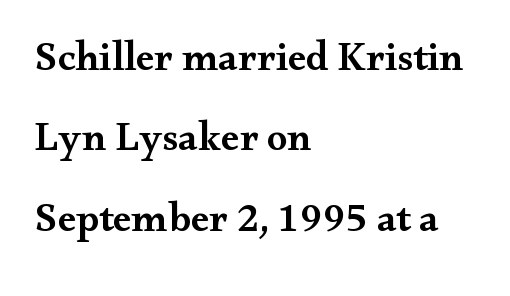
The image shows 41 px semibold, wide serif type, upright; set left-aligned, loose line spacing (1.96x), normal letter spacing, not underlined; medium stroke contrast and a small x-height.
